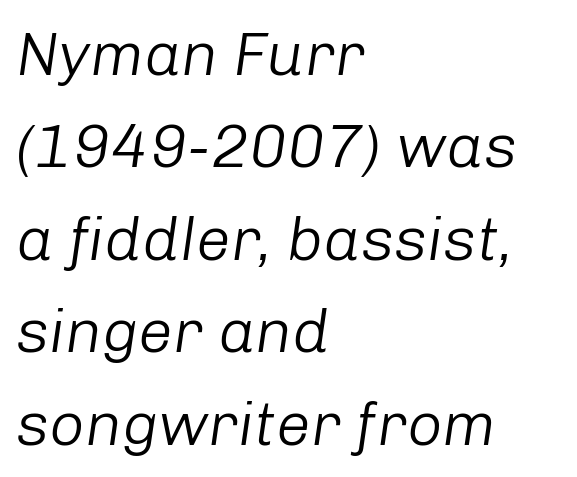
Q: Is the text bold? A: No.
Q: Is the text italic (slanted)? A: Yes, it leans right by about 8 degrees.
Q: Is the text underlined? A: No.
Q: How is the paragraph aligned? A: Left-aligned.
Q: Is the spacing between letters normal or unusually wide? A: Normal.
Q: Is the spacing between lines tight, normal or loose? A: Normal.
Q: Width (condensed, normal, or wide)? A: Normal.
Q: Stroke contrast? A: Low.
Q: x-height? A: Medium.
Q: Monospaced? A: No.
